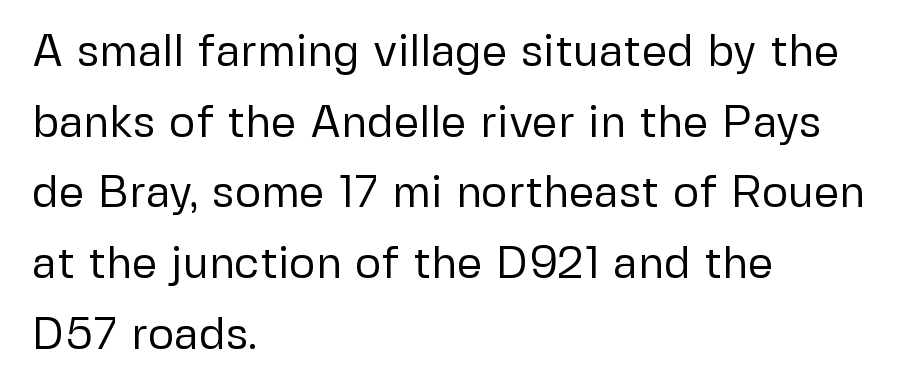
Q: Is the text bold? A: No.
Q: Is the text italic (slanted)? A: No, it is upright.
Q: Is the typeface a serif or a sans-serif typeface? A: Sans-serif.
Q: Is the text underlined? A: No.
Q: How is the paragraph aligned? A: Left-aligned.
Q: Is the spacing between letters normal or unusually wide? A: Normal.
Q: Is the spacing between lines tight, normal or loose? A: Normal.
Q: Width (condensed, normal, or wide)? A: Normal.
Q: Stroke contrast? A: Low.
Q: x-height? A: Medium.
Q: Monospaced? A: No.
